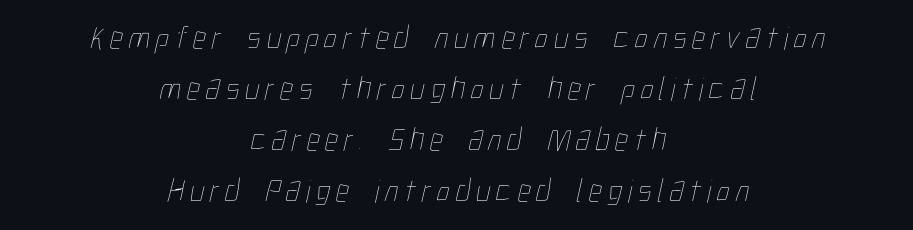
Q: Is the text bold? A: No.
Q: Is the text underlined? A: No.
Q: How is the paragraph aligned? A: Centered.
Q: Is the spacing between lines tight, normal or loose? A: Normal.
Q: Width (condensed, normal, or wide)? A: Condensed.
Q: Stroke contrast? A: Low.
Q: x-height? A: Medium.
Q: Monospaced? A: No.
